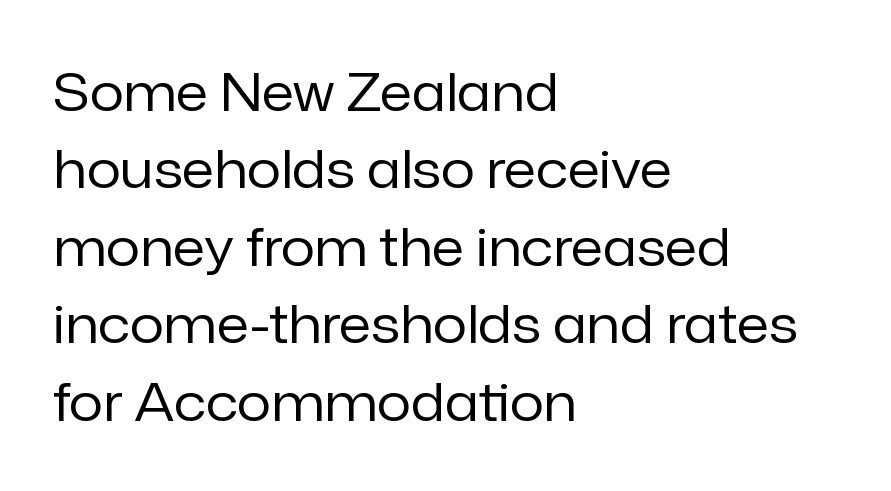
Q: Is the text bold? A: No.
Q: Is the text italic (slanted)? A: No, it is upright.
Q: Is the typeface a serif or a sans-serif typeface? A: Sans-serif.
Q: Is the text underlined? A: No.
Q: How is the paragraph aligned? A: Left-aligned.
Q: Is the spacing between letters normal or unusually wide? A: Normal.
Q: Is the spacing between lines tight, normal or loose? A: Normal.
Q: Width (condensed, normal, or wide)? A: Normal.
Q: Stroke contrast? A: Low.
Q: x-height? A: Medium.
Q: Monospaced? A: No.
